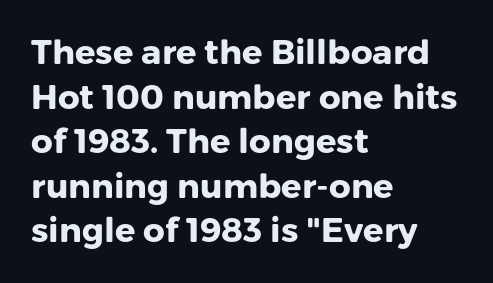
Q: Is the text bold? A: Yes.
Q: Is the text italic (slanted)? A: No, it is upright.
Q: Is the typeface a serif or a sans-serif typeface? A: Sans-serif.
Q: Is the text underlined? A: No.
Q: How is the paragraph aligned? A: Left-aligned.
Q: Is the spacing between letters normal or unusually wide? A: Normal.
Q: Is the spacing between lines tight, normal or loose? A: Normal.
Q: Width (condensed, normal, or wide)? A: Normal.
Q: Stroke contrast? A: Low.
Q: x-height? A: Medium.
Q: Monospaced? A: No.
